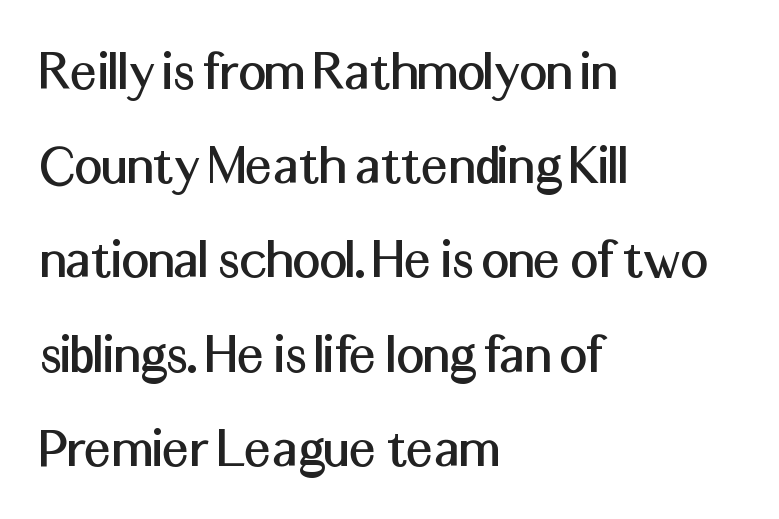
The image shows 60 px sans-serif type, upright; set left-aligned, normal line spacing (1.57x), normal letter spacing, not underlined; medium stroke contrast and a medium x-height.
